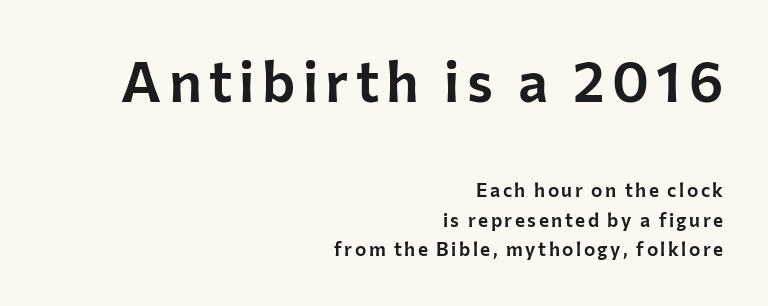
{"serif": "no", "italic": "no", "width": "normal", "stroke_contrast": "low", "x_height": "medium", "monospaced": "no", "underline": "no", "align": "right", "line_spacing": "normal", "line_spacing_ratio": 1.56, "larger_block": "first", "size_ratio": 2.95, "glyph_px": 56}
